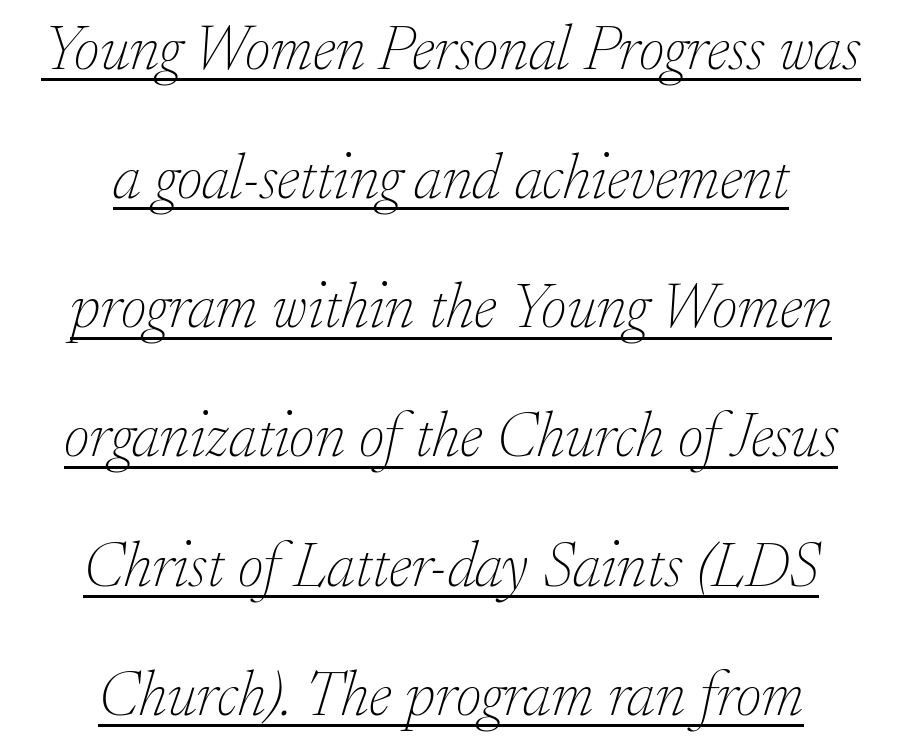
The image shows 63 px thin serif type, italic (leaning right); set centered, loose line spacing (2.05x), normal letter spacing, underlined; low stroke contrast and a small x-height.
